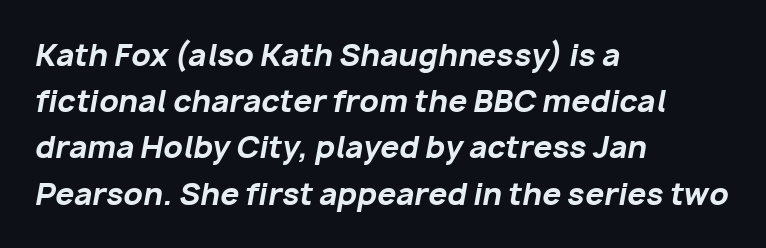
Check the space under the baseline: it is left empty. This sample has the flowing, uneven cadence of proportional lettering. In CSS terms this would be text-align: left. Line spacing here is normal. The tracking reads as untouched default to a designer's eye.
